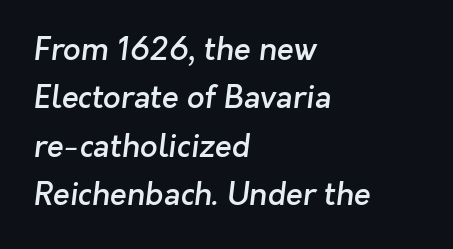
Q: Is the text bold? A: Semi-bold.
Q: Is the typeface a serif or a sans-serif typeface? A: Sans-serif.
Q: Is the text underlined? A: No.
Q: How is the paragraph aligned? A: Left-aligned.
Q: Is the spacing between letters normal or unusually wide? A: Normal.
Q: Is the spacing between lines tight, normal or loose? A: Normal.
Q: Width (condensed, normal, or wide)? A: Normal.
Q: Stroke contrast? A: Low.
Q: x-height? A: Medium.
Q: Monospaced? A: No.
